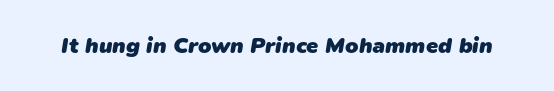
Does extra space separate the letters? No, they use regular spacing. Quick note: underline off. This is heavy type, rendered in bold.
